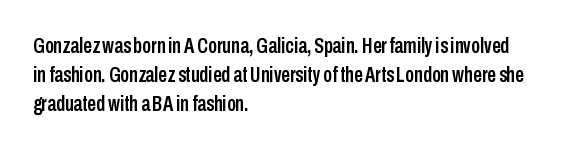
The image shows 22 px text type, upright; set left-aligned, normal line spacing (1.31x), normal letter spacing, not underlined.
